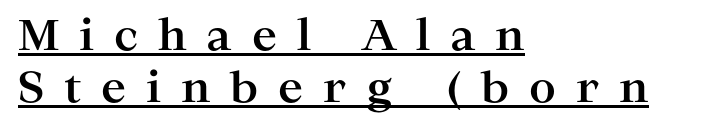
The image shows 42 px bold, wide serif type, upright; set left-aligned, line spacing 1.24x, unusually wide letter spacing (+0.47 em), underlined; high stroke contrast and a medium x-height.
